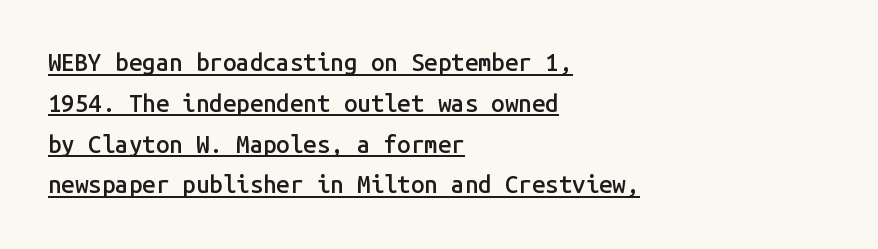
Q: Is the text bold? A: Semi-bold.
Q: Is the text italic (slanted)? A: No, it is upright.
Q: Is the text underlined? A: Yes.
Q: How is the paragraph aligned? A: Left-aligned.
Q: Is the spacing between letters normal or unusually wide? A: Normal.
Q: Is the spacing between lines tight, normal or loose? A: Normal.
